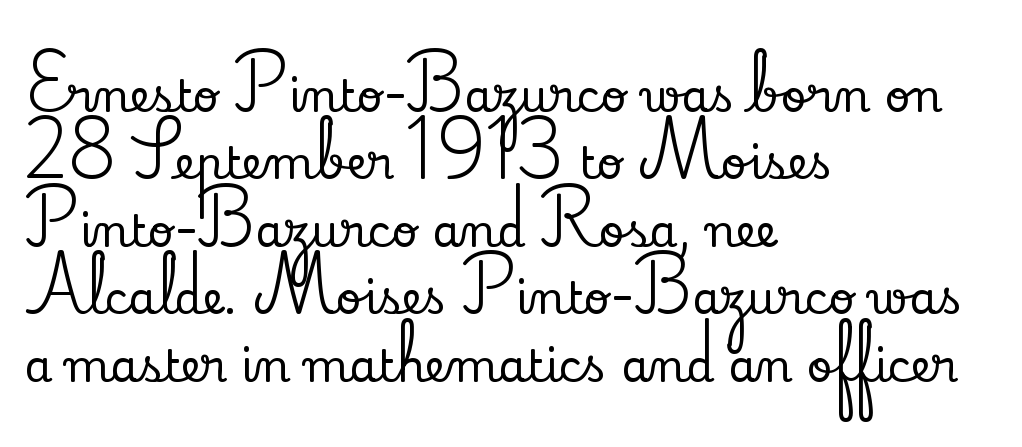
The image shows 45 px serif type, upright; set left-aligned, normal line spacing (1.5x), normal letter spacing, not underlined; low stroke contrast and a small x-height.
